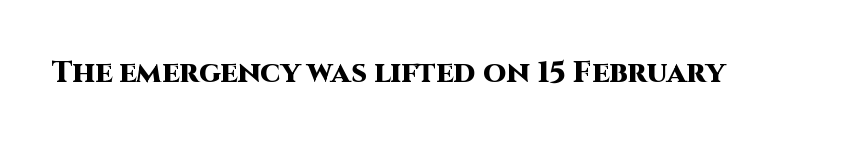
{"serif": "no", "italic": "no", "bold": "yes", "weight": "heavy", "width": "normal", "stroke_contrast": "high", "x_height": "large", "monospaced": "no", "underline": "no", "letter_spacing": "normal", "letter_spacing_em": 0.0, "glyph_px": 30}
